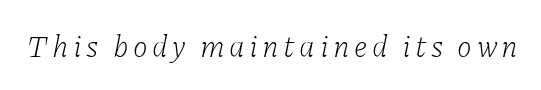
Q: Is the text bold? A: No.
Q: Is the text italic (slanted)? A: Yes, it leans right by about 11 degrees.
Q: Is the typeface a serif or a sans-serif typeface? A: Serif.
Q: Is the text underlined? A: No.
Q: Width (condensed, normal, or wide)? A: Normal.
Q: Stroke contrast? A: Low.
Q: x-height? A: Medium.
Q: Monospaced? A: No.
